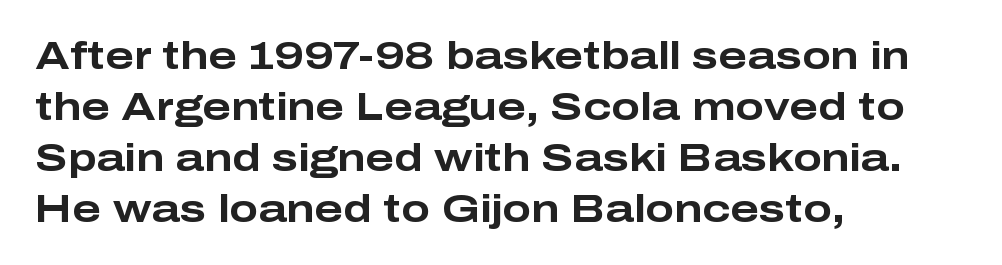
The space between consecutive lines is moderate. One-word summary of the alignment: left. This rendering leaves character spacing at its baseline value. These lines are composed in type without serifs. I'd describe the lettering as bold — thick and assertive. Proportional: the letters do not fall into vertical columns.
